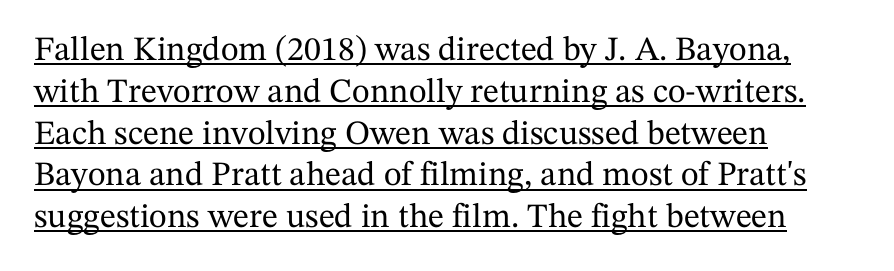
The image shows 34 px serif type, upright; set left-aligned, line spacing 1.23x, normal letter spacing, underlined; medium stroke contrast and a medium x-height.
